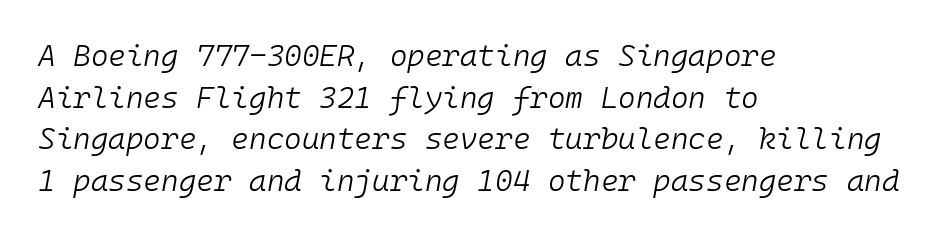
The image shows 30 px light type, italic (leaning right), monospaced; set left-aligned, normal line spacing (1.39x), normal letter spacing, not underlined; low stroke contrast and a medium x-height.
